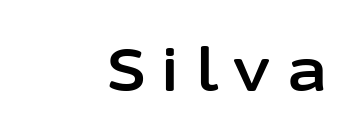
These lines are composed in type without serifs. Notice how the passage keeps a crisp vertical edge on the right only. The face used here is proportionally spaced, like ordinary book or web type. The letters are spread apart with noticeably loose tracking. Unlike italic type, these characters show no tilt at all.
